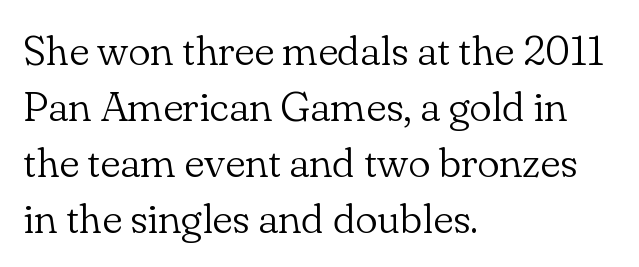
{"serif": "yes", "italic": "no", "bold": "no", "weight": "light", "width": "normal", "stroke_contrast": "low", "x_height": "small", "monospaced": "no", "underline": "no", "align": "left", "line_spacing": "normal", "line_spacing_ratio": 1.33, "letter_spacing": "normal", "letter_spacing_em": 0.0, "glyph_px": 42}
